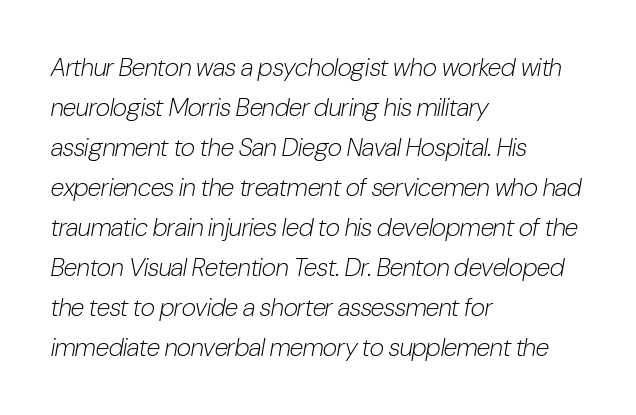
Q: Is the text bold? A: No.
Q: Is the text italic (slanted)? A: Yes, it leans right by about 10 degrees.
Q: Is the text underlined? A: No.
Q: How is the paragraph aligned? A: Left-aligned.
Q: Is the spacing between letters normal or unusually wide? A: Normal.
Q: Is the spacing between lines tight, normal or loose? A: Normal.
